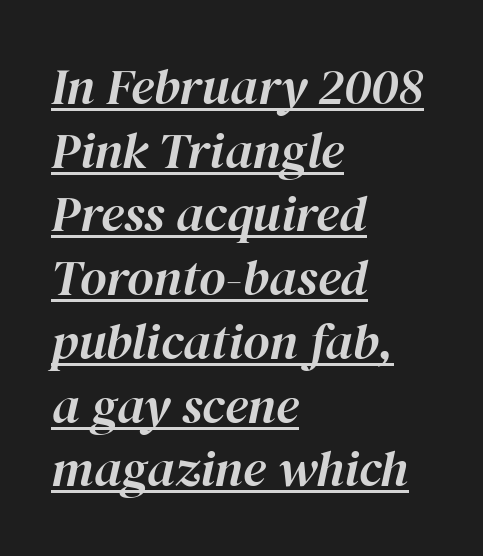
Caption: standard tracking, unaltered. Looks like someone drew a line under every word here. Varying glyph widths throughout — classic text-font behaviour. The glyphs look as if they've been sheared to an angle.
